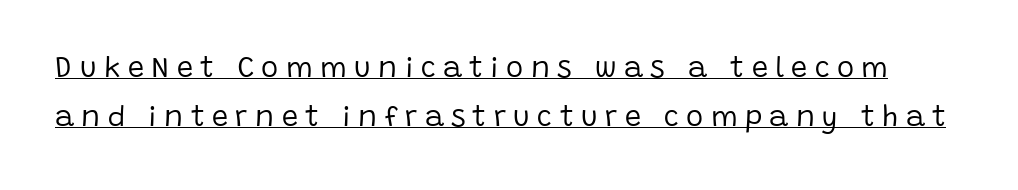
{"serif": "no", "italic": "no", "bold": "no", "weight": "regular", "width": "normal", "stroke_contrast": "low", "x_height": "large", "monospaced": "no", "underline": "yes", "line_spacing": "normal", "line_spacing_ratio": 1.69, "letter_spacing": "wide", "letter_spacing_em": 0.25, "glyph_px": 29}
